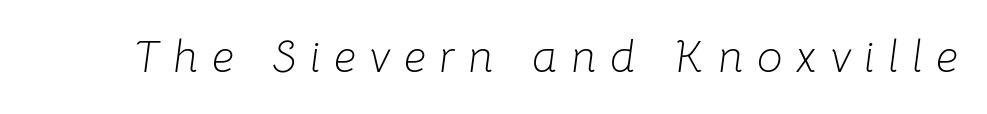
Q: Is the text bold? A: No.
Q: Is the text italic (slanted)? A: Yes, it leans right by about 8 degrees.
Q: Is the text underlined? A: No.
Q: Is the spacing between letters normal or unusually wide? A: Unusually wide.
Q: Width (condensed, normal, or wide)? A: Normal.
Q: Stroke contrast? A: Low.
Q: x-height? A: Medium.
Q: Monospaced? A: No.
